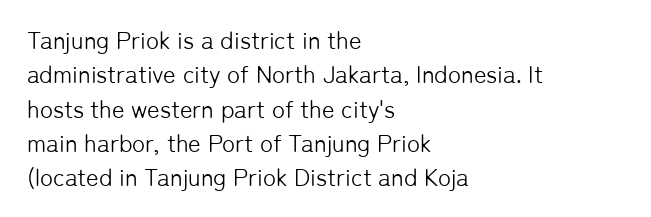
Q: Is the text bold? A: No.
Q: Is the text italic (slanted)? A: No, it is upright.
Q: Is the text underlined? A: No.
Q: How is the paragraph aligned? A: Left-aligned.
Q: Is the spacing between letters normal or unusually wide? A: Normal.
Q: Is the spacing between lines tight, normal or loose? A: Normal.
